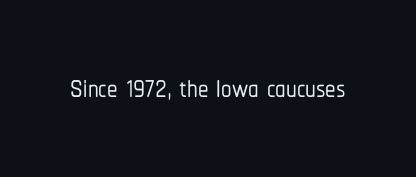
The image shows 42 px condensed sans-serif type, upright; set normal letter spacing, not underlined; low stroke contrast and a medium x-height.
